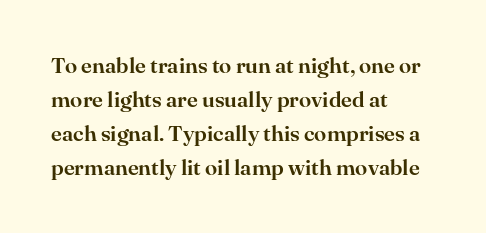
The image shows 22 px text type, upright; set left-aligned, normal line spacing (1.55x), normal letter spacing, not underlined.
